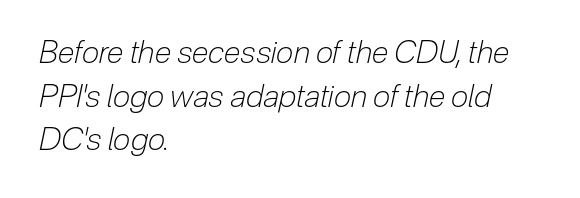
Emphasis-style slanted type is in use. Do the characters align in a grid? No, the font is proportional. The designer left line spacing at the default. The font is comparable to plain body text, perhaps lighter.
